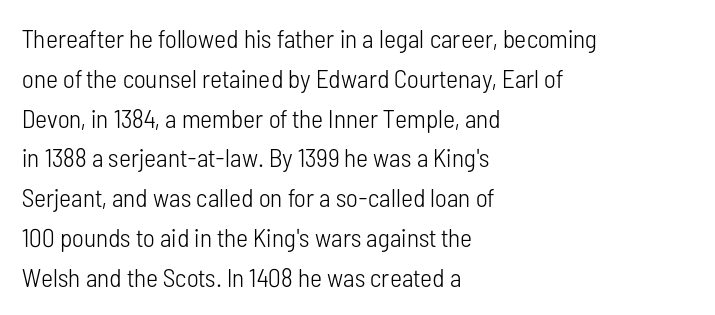
Nobody touched the tracking dial on this one. Line starts are locked; line ends wander. The block of text has a typical density, with ordinary space between rows. The glyphs are unaccompanied by any horizontal stroke below them. Notice how the stems are strictly vertical — no italics here. These glyphs show unthickened strokes, regular width or finer.
